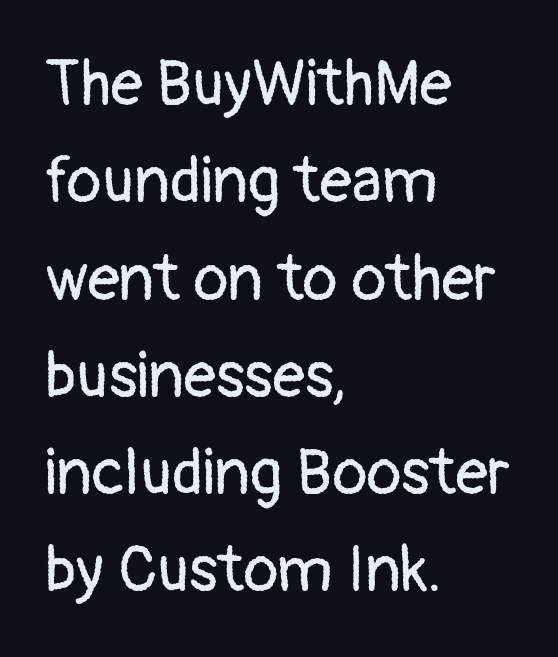
The image shows 64 px regular-weight sans-serif type, upright; set left-aligned, normal line spacing (1.52x), normal letter spacing, not underlined; low stroke contrast and a medium x-height.
